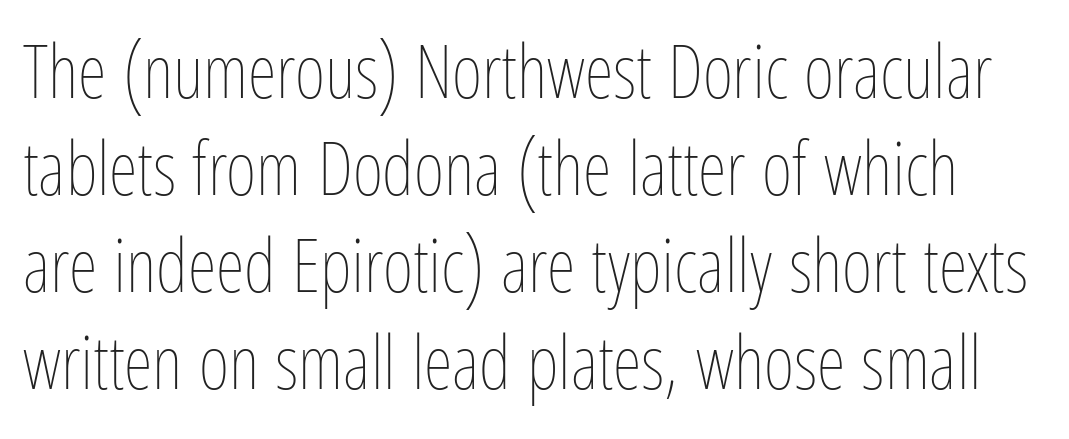
{"italic": "no", "bold": "no", "weight": "thin", "width": "condensed", "stroke_contrast": "low", "x_height": "medium", "monospaced": "no", "underline": "no", "line_spacing": "normal", "line_spacing_ratio": 1.31, "letter_spacing": "normal", "letter_spacing_em": 0.0, "glyph_px": 74}
